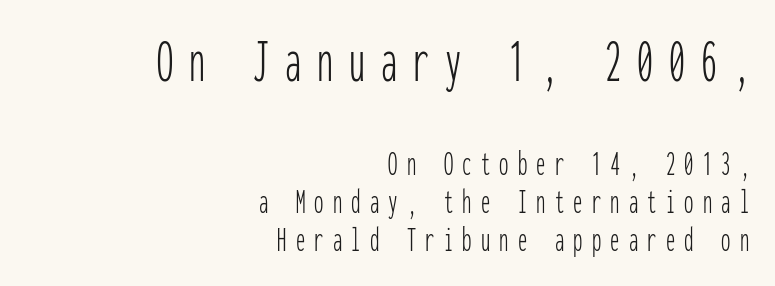
The image shows 64 px thin, condensed sans-serif type, upright, monospaced; set right-aligned, tight line spacing (1.03x), unusually wide letter spacing (+0.25 em), not underlined; the first (top) block is 1.73x larger; low stroke contrast and a medium x-height.
